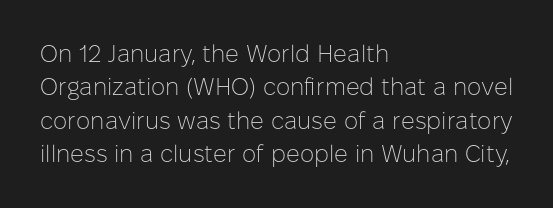
The image shows 24 px text type, upright; set left-aligned, normal line spacing (1.39x), normal letter spacing, not underlined.
